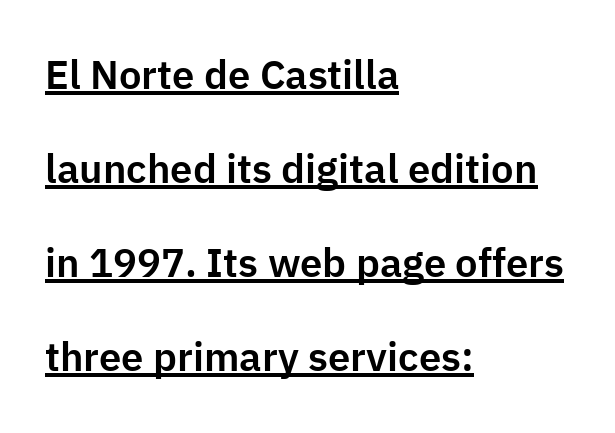
{"serif": "no", "italic": "no", "width": "normal", "stroke_contrast": "low", "x_height": "medium", "monospaced": "no", "underline": "yes", "align": "left", "line_spacing": "loose", "line_spacing_ratio": 2.35, "letter_spacing": "normal", "letter_spacing_em": 0.0, "glyph_px": 40}
